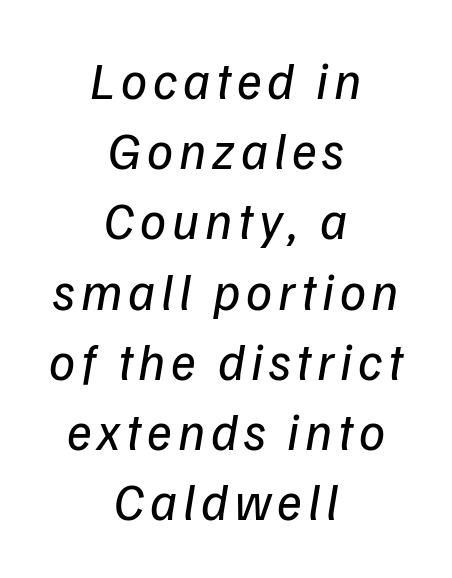
The image shows 52 px regular-weight sans-serif type; set centered, normal line spacing (1.35x), not underlined; low stroke contrast and a medium x-height.
